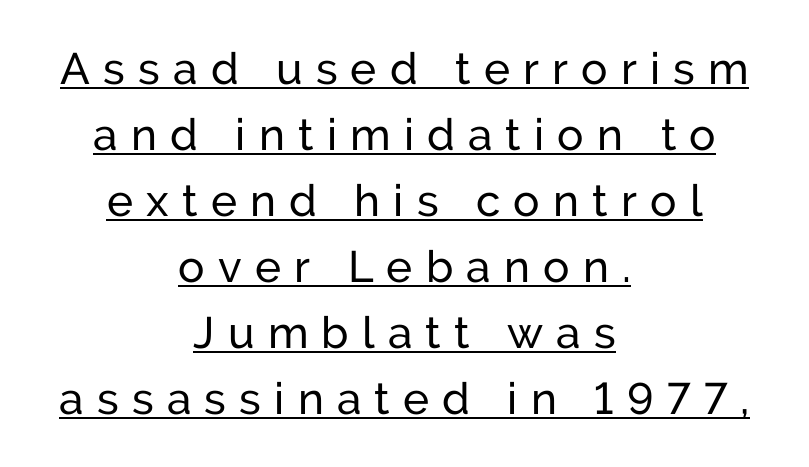
The image shows 44 px regular-weight sans-serif type, upright; set centered, normal line spacing (1.5x), unusually wide letter spacing (+0.3 em), underlined; low stroke contrast and a medium x-height.
